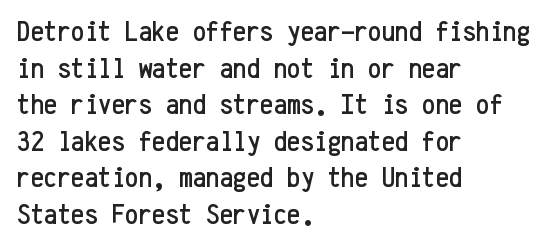
The image shows 30 px condensed sans-serif type, upright, monospaced; set left-aligned, line spacing 1.22x, normal letter spacing, not underlined; low stroke contrast and a medium x-height.
